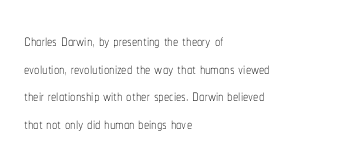
Q: Is the text bold? A: No.
Q: Is the text italic (slanted)? A: No, it is upright.
Q: Is the text underlined? A: No.
Q: How is the paragraph aligned? A: Left-aligned.
Q: Is the spacing between letters normal or unusually wide? A: Normal.
Q: Is the spacing between lines tight, normal or loose? A: Normal.
